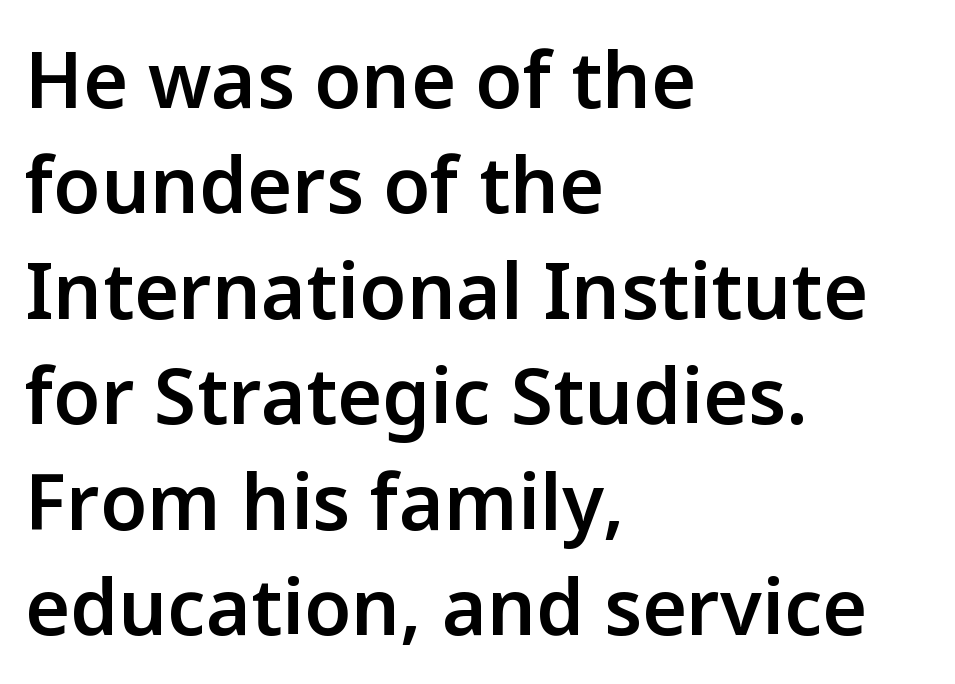
Observe the absence of serifs on each vertical stroke in this sample. The letterforms sit shoulder to shoulder at normal distance. The glyphs are unaccompanied by any horizontal stroke below them. Ascenders rise straight up at ninety degrees. A classic flush-left, rag-right setting is used for this passage. Successive baselines arrive at the customary interval.
